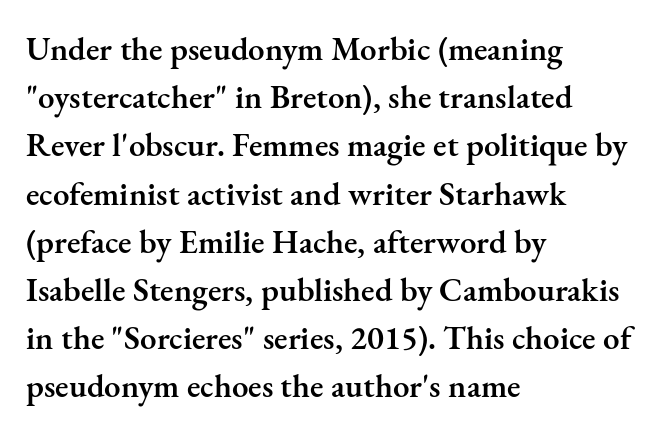
Q: Is the text bold? A: Semi-bold.
Q: Is the text italic (slanted)? A: No, it is upright.
Q: Is the typeface a serif or a sans-serif typeface? A: Serif.
Q: Is the text underlined? A: No.
Q: How is the paragraph aligned? A: Left-aligned.
Q: Is the spacing between letters normal or unusually wide? A: Normal.
Q: Is the spacing between lines tight, normal or loose? A: Normal.
Q: Width (condensed, normal, or wide)? A: Normal.
Q: Stroke contrast? A: Medium.
Q: x-height? A: Small.
Q: Monospaced? A: No.
